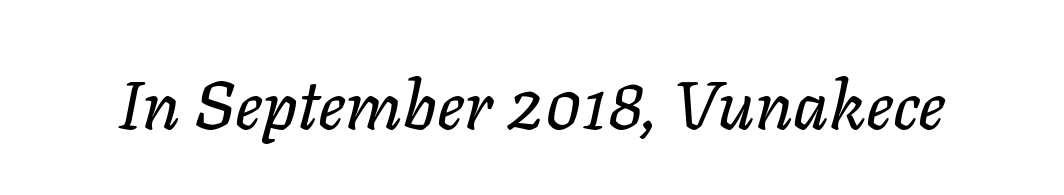
You could not count columns in this text — the font is proportionally spaced. Rendered with sloped, italic letterforms. Quick note: underline off. The rendering keeps characters at their native spacing.
